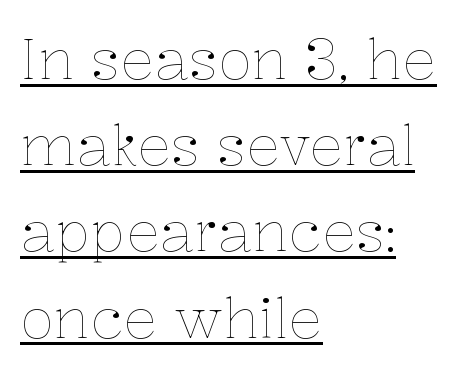
{"italic": "no", "bold": "no", "weight": "thin", "width": "normal", "stroke_contrast": "low", "x_height": "medium", "monospaced": "no", "underline": "yes", "align": "left", "line_spacing": "normal", "line_spacing_ratio": 1.54, "letter_spacing": "normal", "letter_spacing_em": 0.0, "glyph_px": 56}
